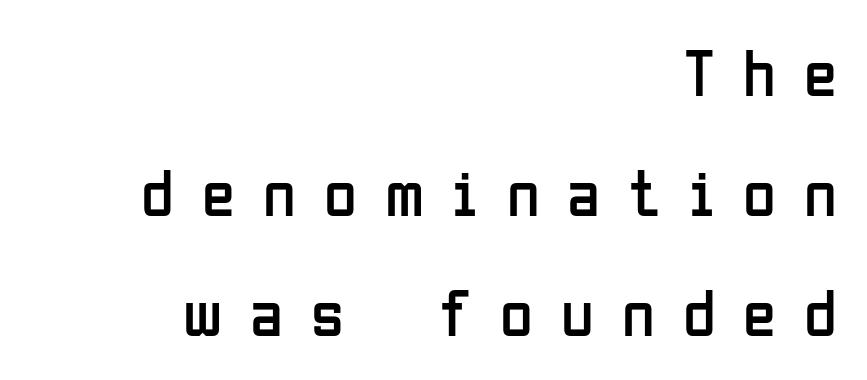
{"serif": "no", "italic": "no", "bold": "no", "weight": "regular", "width": "condensed", "stroke_contrast": "low", "x_height": "medium", "monospaced": "no", "underline": "no", "align": "right", "line_spacing_ratio": 1.79, "letter_spacing": "wide", "letter_spacing_em": 0.42, "glyph_px": 67}
